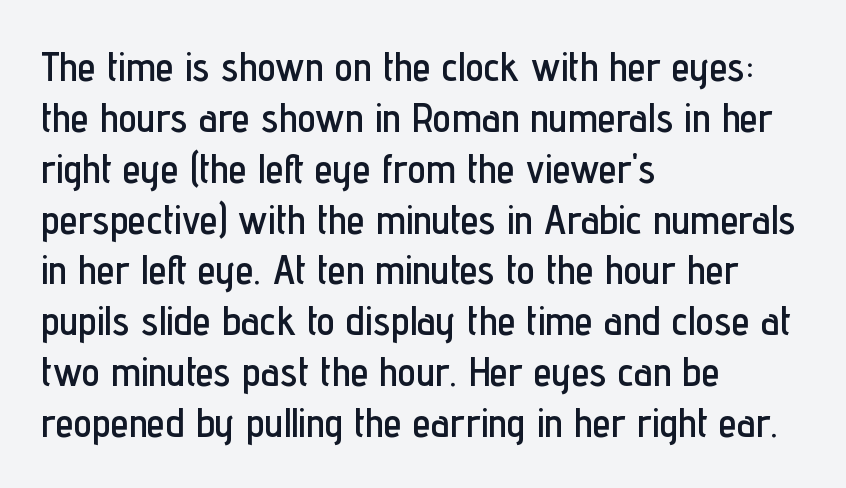
Q: Is the text italic (slanted)? A: No, it is upright.
Q: Is the typeface a serif or a sans-serif typeface? A: Sans-serif.
Q: Is the text underlined? A: No.
Q: How is the paragraph aligned? A: Left-aligned.
Q: Is the spacing between letters normal or unusually wide? A: Normal.
Q: Width (condensed, normal, or wide)? A: Condensed.
Q: Stroke contrast? A: Low.
Q: x-height? A: Medium.
Q: Monospaced? A: No.
